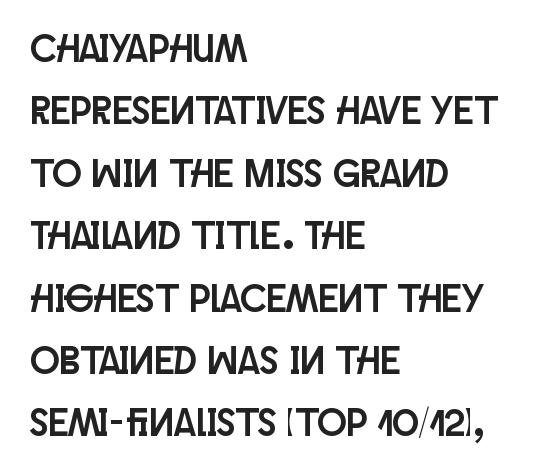
{"serif": "no", "italic": "no", "width": "condensed", "stroke_contrast": "low", "x_height": "large", "monospaced": "no", "underline": "no", "align": "left", "line_spacing": "normal", "line_spacing_ratio": 1.6, "letter_spacing": "normal", "letter_spacing_em": 0.0, "glyph_px": 39}
